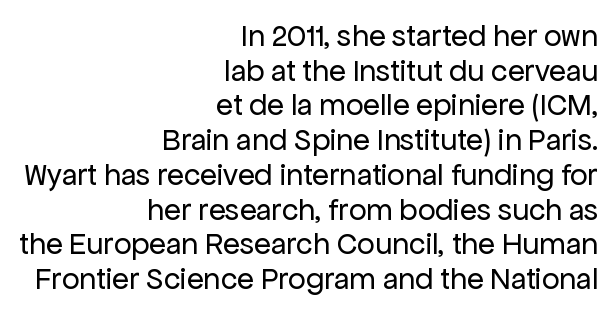
This sample has the flowing, uneven cadence of proportional lettering. This is the regular roman posture of the typeface. Summary of vertical rhythm: compact, with narrow interline spacing. The designer went with a sans here, leaving each stem footless. A quiet, ordinary-to-light weight characterises the typeface. Bare-footed words on every line.
